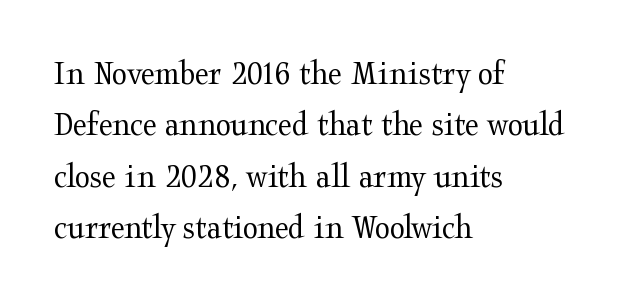
Q: Is the text bold? A: No.
Q: Is the text italic (slanted)? A: No, it is upright.
Q: Is the typeface a serif or a sans-serif typeface? A: Serif.
Q: Is the text underlined? A: No.
Q: How is the paragraph aligned? A: Left-aligned.
Q: Is the spacing between letters normal or unusually wide? A: Normal.
Q: Is the spacing between lines tight, normal or loose? A: Normal.
Q: Width (condensed, normal, or wide)? A: Wide.
Q: Stroke contrast? A: Medium.
Q: x-height? A: Medium.
Q: Monospaced? A: No.
